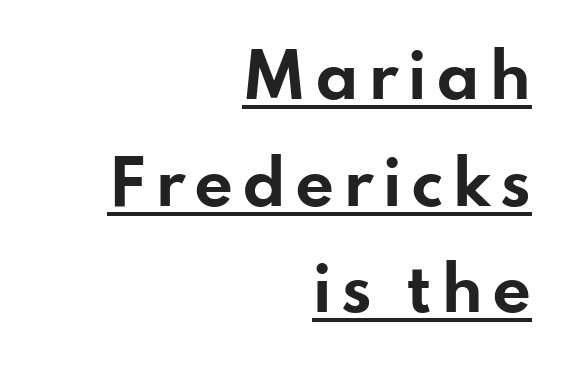
{"serif": "no", "italic": "no", "bold": "yes", "weight": "bold", "width": "wide", "stroke_contrast": "low", "x_height": "small", "monospaced": "no", "underline": "yes", "align": "right", "line_spacing_ratio": 1.75, "glyph_px": 61}
